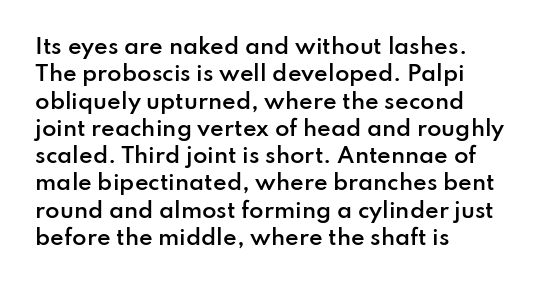
The image shows 21 px text type, upright; set left-aligned, normal line spacing (1.3x), normal letter spacing, not underlined.
